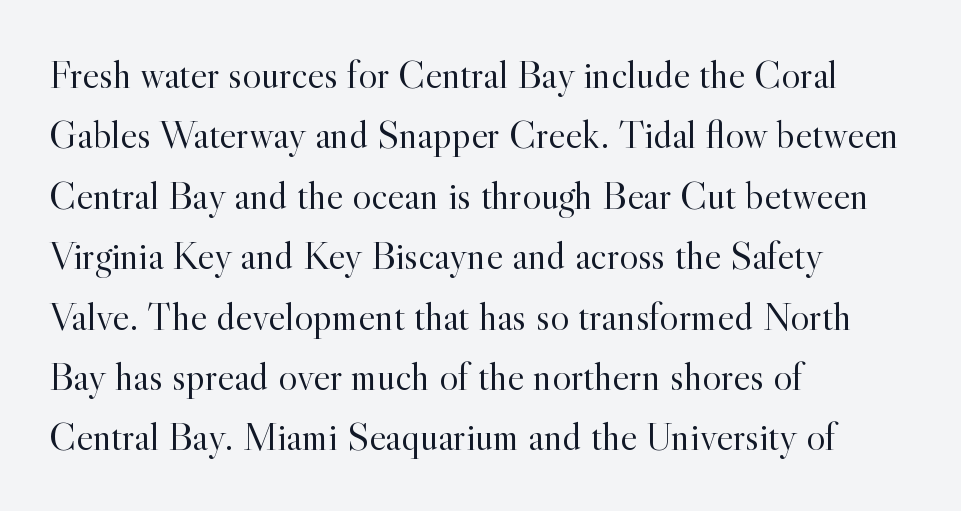
{"serif": "yes", "italic": "no", "bold": "no", "weight": "light", "width": "normal", "x_height": "small", "monospaced": "no", "underline": "no", "align": "left", "line_spacing": "normal", "line_spacing_ratio": 1.51, "letter_spacing": "normal", "letter_spacing_em": 0.0, "glyph_px": 40}
